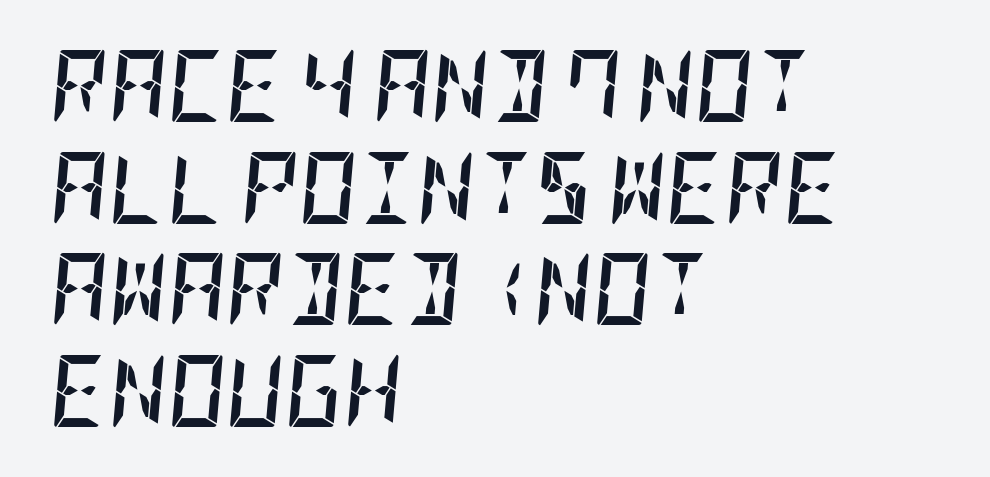
The image shows 72 px semibold, condensed type, italic (leaning right); set left-aligned, normal line spacing (1.41x), normal letter spacing, not underlined; low stroke contrast and a large x-height.
